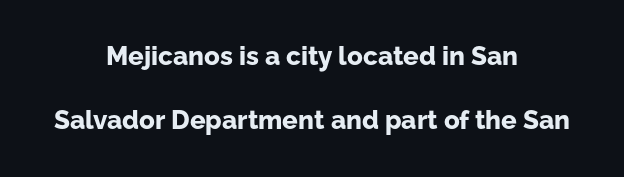
Q: Is the text bold? A: Yes.
Q: Is the text italic (slanted)? A: No, it is upright.
Q: Is the text underlined? A: No.
Q: How is the paragraph aligned? A: Centered.
Q: Is the spacing between letters normal or unusually wide? A: Normal.
Q: Is the spacing between lines tight, normal or loose? A: Loose.
